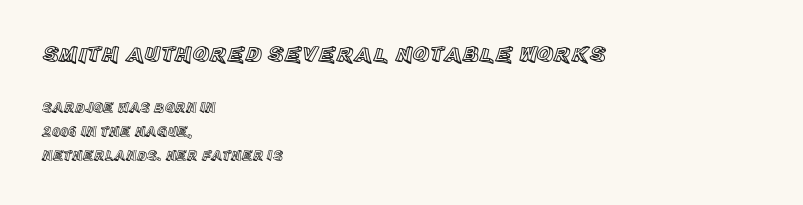
Q: Is the text italic (slanted)? A: Yes.
Q: Is the text underlined? A: No.
Q: How is the paragraph aligned? A: Left-aligned.
Q: Is the spacing between letters normal or unusually wide? A: Normal.
Q: Which block of text is set in a larger size, the first (top) or the second (bottom)? A: The first (top) one.
